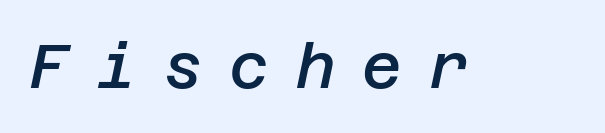
The image shows 61 px semibold type, italic (leaning right); set unusually wide letter spacing (+0.44 em), not underlined; low stroke contrast and a large x-height.
